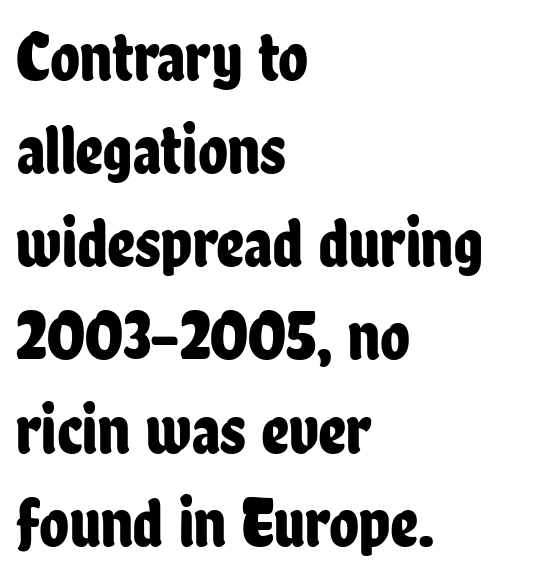
The image shows 69 px condensed sans-serif type, upright; set left-aligned, normal line spacing (1.35x), normal letter spacing, not underlined; low stroke contrast and a medium x-height.
